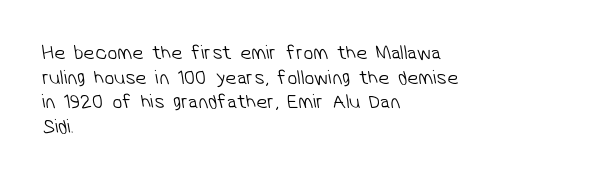
{"bold": "no", "underline": "no", "align": "left", "line_spacing_ratio": 1.23, "letter_spacing": "normal", "letter_spacing_em": 0.0, "glyph_px": 20}
